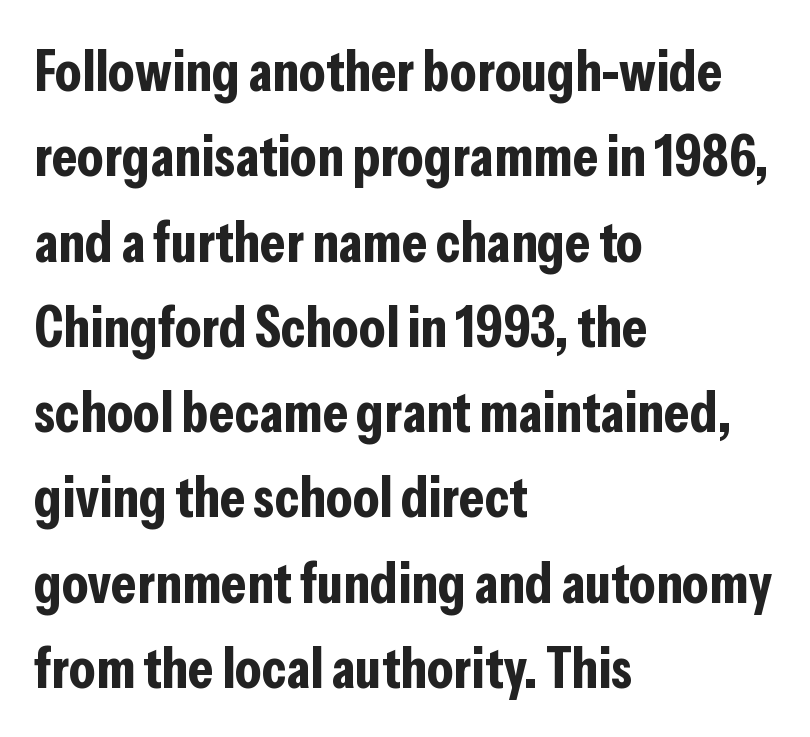
Nobody drew a line under any word here. Spacing verdict: proportional, widths tailored to each character. The setting favours the left margin, as ordinary paragraphs usually do. Glyph-to-glyph distance matches everyday printed text. Regular leading.
